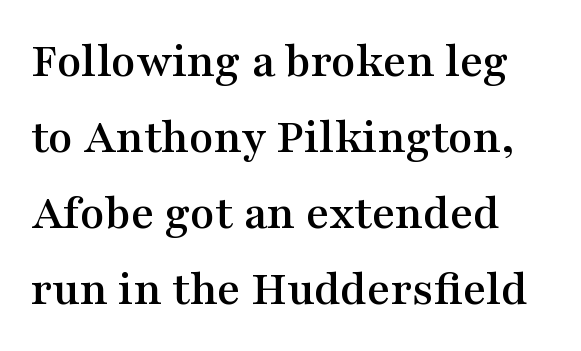
The passage shown is typed in a proportional face where columns would drift. Plain, unruled lines of type. Observe the serifs anchoring each vertical stroke in this sample. Between one letter and the next there's only the usual sliver of space. A normal amount of white space separates one row of letters from the next. Vertical strokes here are truly vertical.
